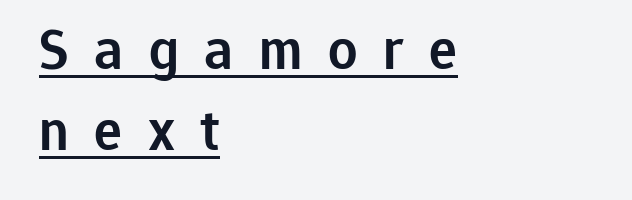
Q: Is the text bold? A: Semi-bold.
Q: Is the text italic (slanted)? A: No, it is upright.
Q: Is the typeface a serif or a sans-serif typeface? A: Sans-serif.
Q: Is the text underlined? A: Yes.
Q: How is the paragraph aligned? A: Left-aligned.
Q: Is the spacing between letters normal or unusually wide? A: Unusually wide.
Q: Is the spacing between lines tight, normal or loose? A: Normal.
Q: Width (condensed, normal, or wide)? A: Normal.
Q: Stroke contrast? A: Low.
Q: x-height? A: Medium.
Q: Monospaced? A: No.
